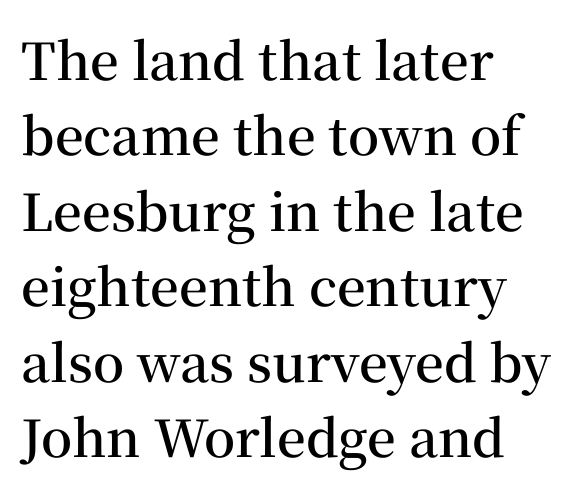
The line texture is even and compact thanks to regular tracking. Note the varied advance widths — an 'i' is clearly narrower than an 'm'. The baseline area is clear. The specimen reads as upright at a glance. Notice how the passage keeps a crisp vertical edge on the left only. The space between consecutive lines is moderate.
